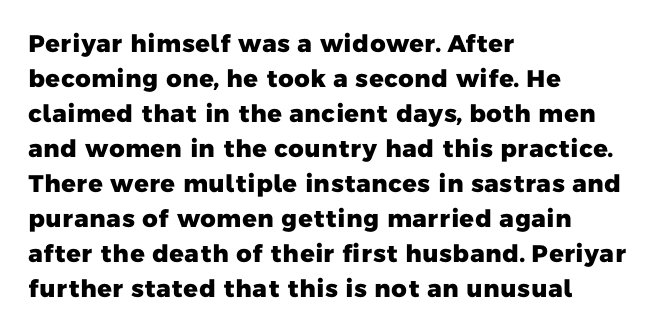
{"bold": "yes", "underline": "no", "align": "left", "line_spacing": "normal", "line_spacing_ratio": 1.46, "letter_spacing": "normal", "letter_spacing_em": 0.0, "glyph_px": 24}
